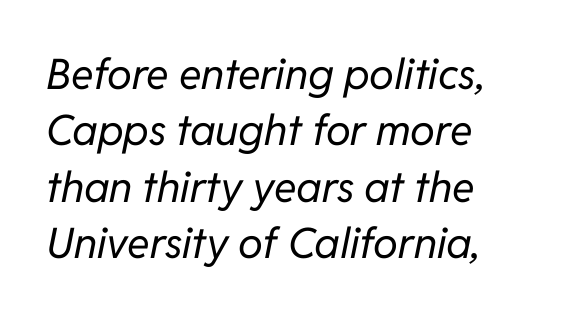
{"italic": "yes", "lean": "right", "slant_degrees": 11, "bold": "no", "weight": "regular", "width": "normal", "stroke_contrast": "low", "x_height": "medium", "monospaced": "no", "underline": "no", "line_spacing": "normal", "line_spacing_ratio": 1.34, "letter_spacing": "normal", "letter_spacing_em": 0.0, "glyph_px": 42}
